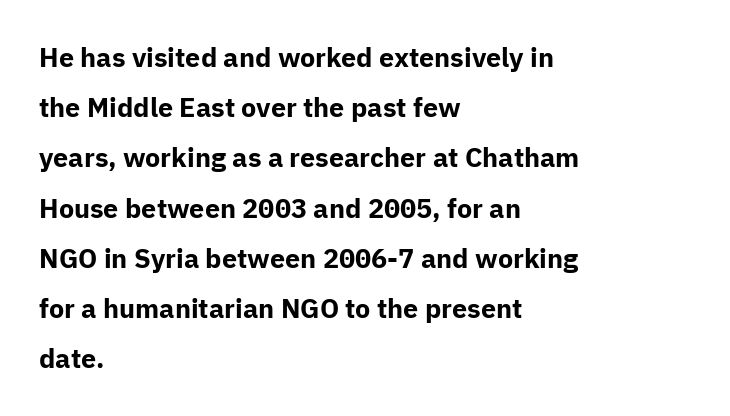
{"italic": "no", "bold": "yes", "underline": "no", "align": "left", "line_spacing_ratio": 1.86, "letter_spacing": "normal", "letter_spacing_em": 0.0, "glyph_px": 27}
